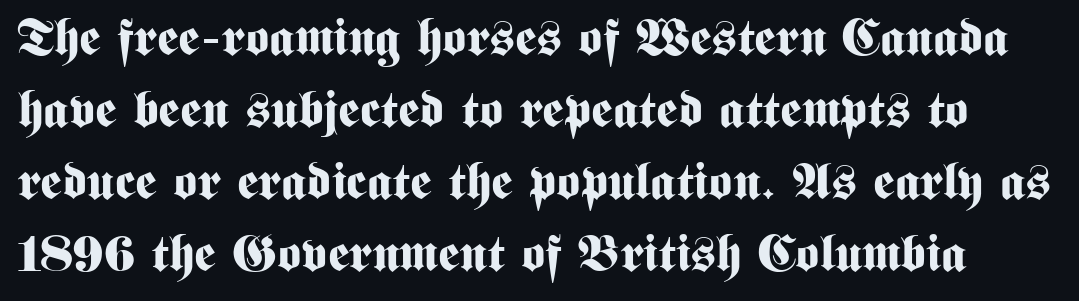
The face used here is a sans, in the tradition of grotesques and geometrics. Posture: upright roman. As a designer I'd log this as weight 700, bold. Honestly, the letter spacing is just normal — you wouldn't notice it. The letters advance in unequal steps, a hallmark of proportional type. Unmarked baselines from the first word to the last.
